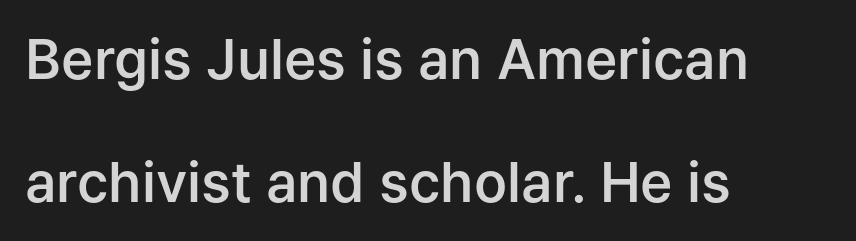
The image shows 55 px semibold sans-serif type, upright; set left-aligned, loose line spacing (2.23x), normal letter spacing, not underlined; low stroke contrast and a medium x-height.
